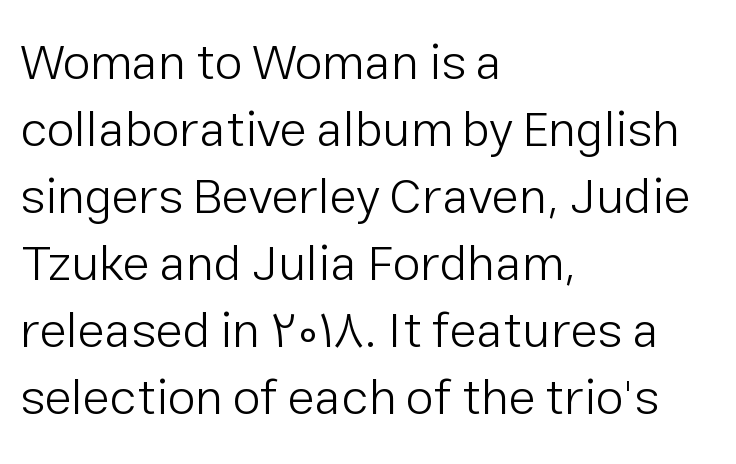
Think of a printed novel: that variable character pitch is what you see here. Every character sits straight up, as roman type does. This is not heavy type; no bold has been used. The paragraph shown leans on its left margin. Beneath every word, the page is bare.
